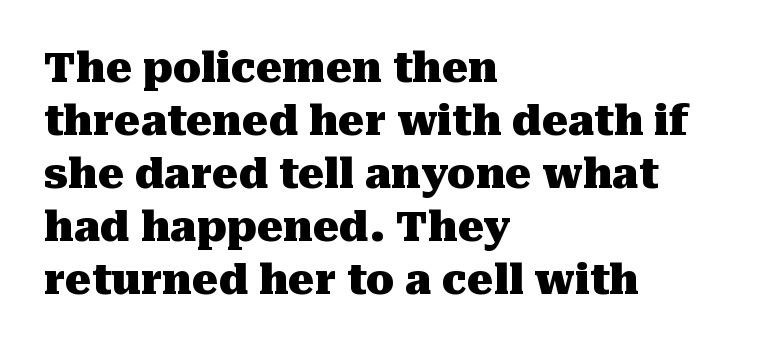
Look at the tracking — it's just the regular setting, nothing added. The type sits square on the baseline with zero lean. In CSS terms this would be text-align: left. Type without underlining.
